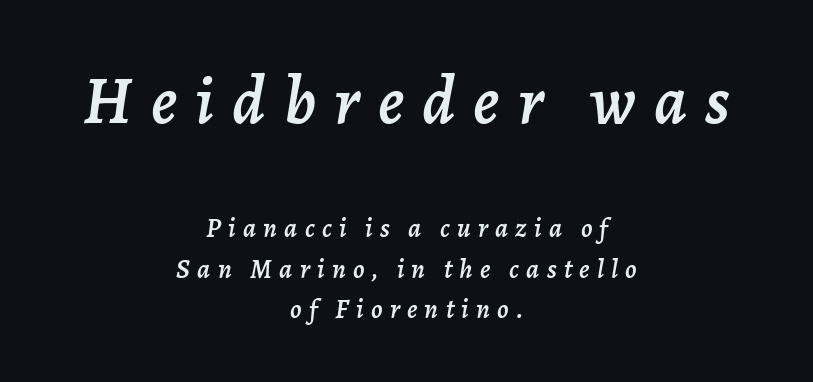
The image shows 68 px text type, italic (leaning right); set centered, normal line spacing (1.5x), unusually wide letter spacing (+0.27 em), not underlined; the first (top) block is 2.52x larger; low stroke contrast and a medium x-height.
